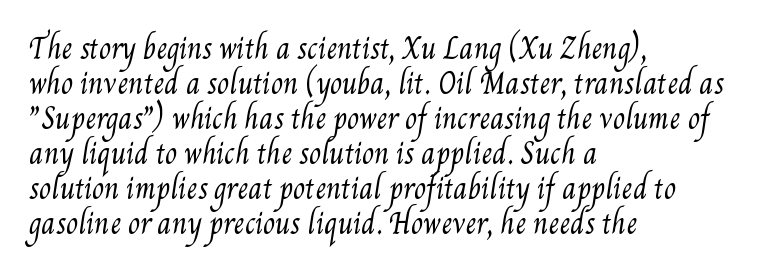
The image shows 27 px text type; set left-aligned, normal line spacing (1.3x), normal letter spacing, not underlined.
